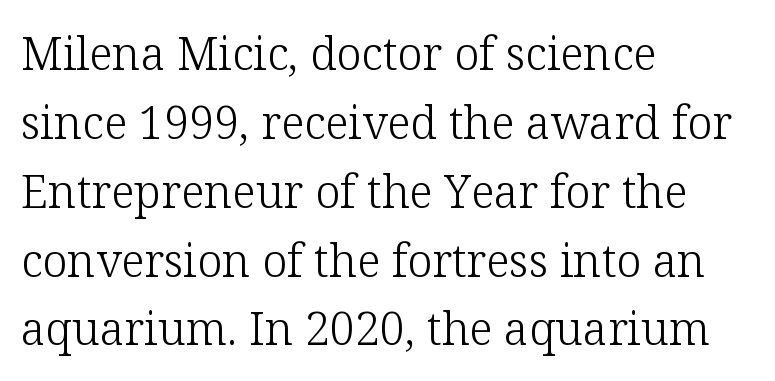
The image shows 45 px light serif type, upright; set left-aligned, normal line spacing (1.53x), normal letter spacing, not underlined; low stroke contrast and a medium x-height.
